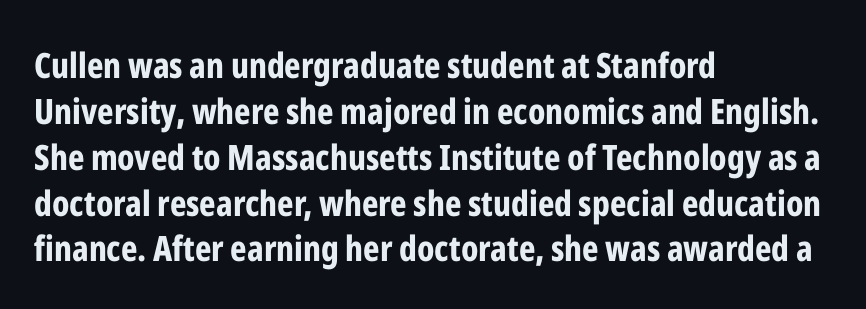
Q: Is the text bold? A: Yes.
Q: Is the text italic (slanted)? A: No, it is upright.
Q: Is the typeface a serif or a sans-serif typeface? A: Sans-serif.
Q: Is the text underlined? A: No.
Q: How is the paragraph aligned? A: Left-aligned.
Q: Is the spacing between letters normal or unusually wide? A: Normal.
Q: Is the spacing between lines tight, normal or loose? A: Normal.
Q: Width (condensed, normal, or wide)? A: Condensed.
Q: Stroke contrast? A: Low.
Q: x-height? A: Medium.
Q: Monospaced? A: No.
